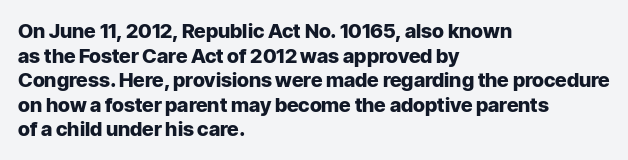
The image shows 20 px bold type, upright; set left-aligned, line spacing 1.23x, normal letter spacing, not underlined.
